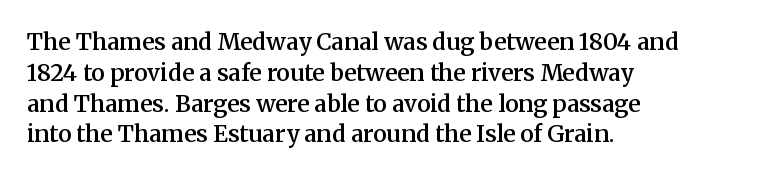
Whoever set this chose a conventional vertical rhythm. There is no visible air inserted between adjacent glyphs. Where is the straight margin? On the left. Type without underlining. The specimen reads as upright at a glance. The typesetting leans somewhat heavy: a semibold.
